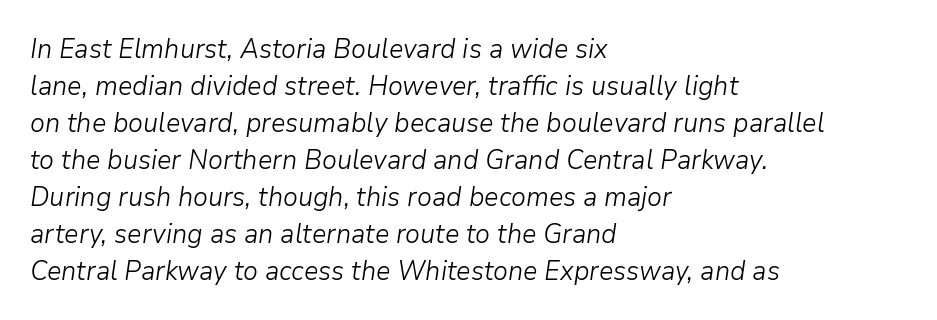
Q: Is the text bold? A: No.
Q: Is the text italic (slanted)? A: Yes, it leans right by about 9 degrees.
Q: Is the text underlined? A: No.
Q: How is the paragraph aligned? A: Left-aligned.
Q: Is the spacing between letters normal or unusually wide? A: Normal.
Q: Is the spacing between lines tight, normal or loose? A: Normal.
